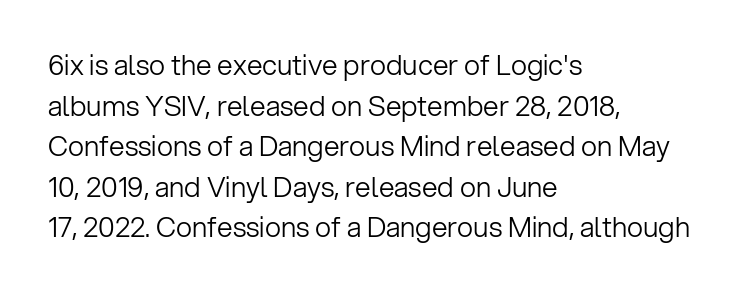
{"serif": "no", "italic": "no", "bold": "no", "weight": "light", "width": "normal", "stroke_contrast": "low", "x_height": "medium", "monospaced": "no", "underline": "no", "align": "left", "line_spacing": "normal", "line_spacing_ratio": 1.45, "letter_spacing": "normal", "letter_spacing_em": 0.0, "glyph_px": 28}
